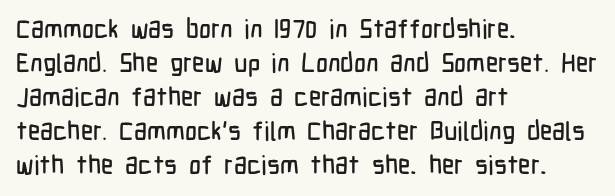
Q: Is the text italic (slanted)? A: No, it is upright.
Q: Is the text underlined? A: No.
Q: How is the paragraph aligned? A: Left-aligned.
Q: Is the spacing between letters normal or unusually wide? A: Normal.
Q: Is the spacing between lines tight, normal or loose? A: Normal.
